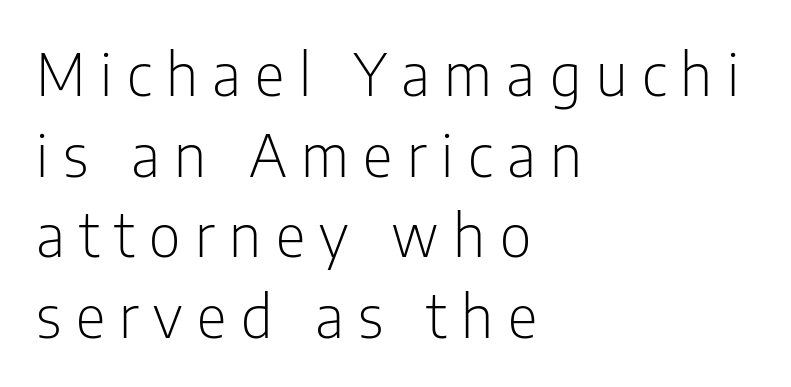
The tracking reads as deliberately expanded to a designer's eye. Each row of text sits above clean, open space. Weight: regular or lighter. The typeface chosen for these lines omits serifs. These lines are set flush left with a ragged right edge.
